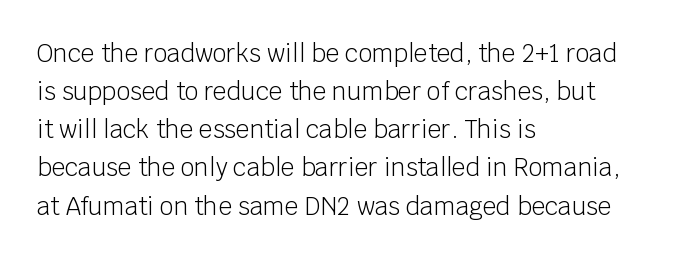
Is there much room between lines? A standard amount, neither cramped nor airy. A roman cut, with each character standing at attention. How are the letters spaced? Ordinarily, with no added tracking. This rendering features lettering with no underline. The paragraph shown leans on its left margin. The weight tops out at a normal text grade.
